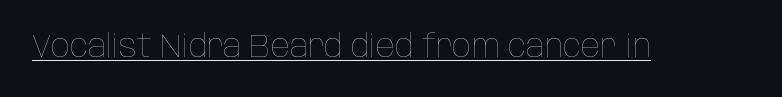
Spacing verdict: proportional, widths tailored to each character. Quick note: underline on. The letters stand straight up with perfectly vertical stems. A typesetter would call this zero additional tracking. This reads as an unemphasized weight, regular at the heaviest.
